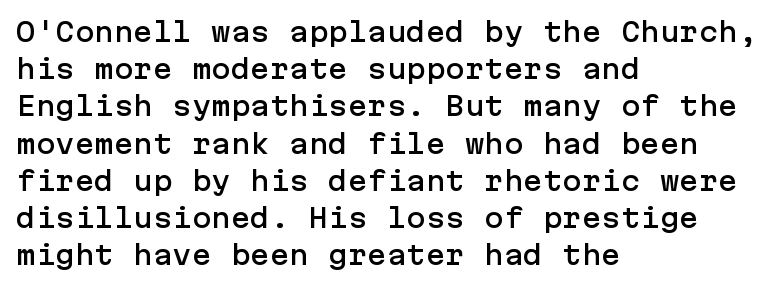
{"italic": "no", "underline": "no", "align": "left", "line_spacing": "normal", "line_spacing_ratio": 1.43, "letter_spacing": "normal", "letter_spacing_em": 0.0, "glyph_px": 26}
